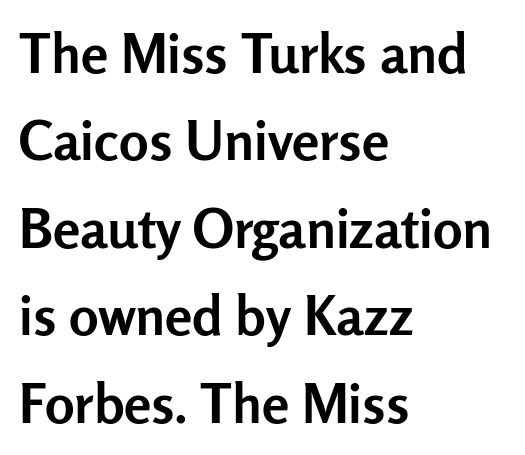
Q: Is the text bold? A: Yes.
Q: Is the text italic (slanted)? A: No, it is upright.
Q: Is the typeface a serif or a sans-serif typeface? A: Sans-serif.
Q: Is the text underlined? A: No.
Q: How is the paragraph aligned? A: Left-aligned.
Q: Is the spacing between letters normal or unusually wide? A: Normal.
Q: Is the spacing between lines tight, normal or loose? A: Normal.
Q: Width (condensed, normal, or wide)? A: Normal.
Q: Stroke contrast? A: Low.
Q: x-height? A: Medium.
Q: Monospaced? A: No.
